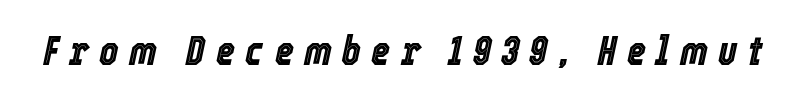
Only glyphs here, with clear space below each row. Proportional: the letters do not fall into vertical columns. The tracking jumps out immediately: characters are airy and widely separated. Characters are canted at an angle relative to the baseline's perpendicular.
